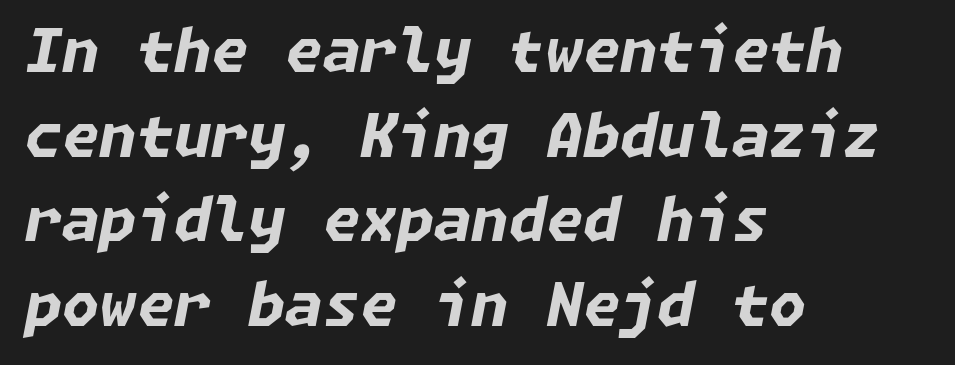
The text block is weighted toward the left margin, trailing off unevenly rightward. The tracking reads as untouched default to a designer's eye. As a designer I'd log this as weight 700, bold. The gap between lines stays unmarked. The rendering uses a moderate line-height, typical for paragraphs.
